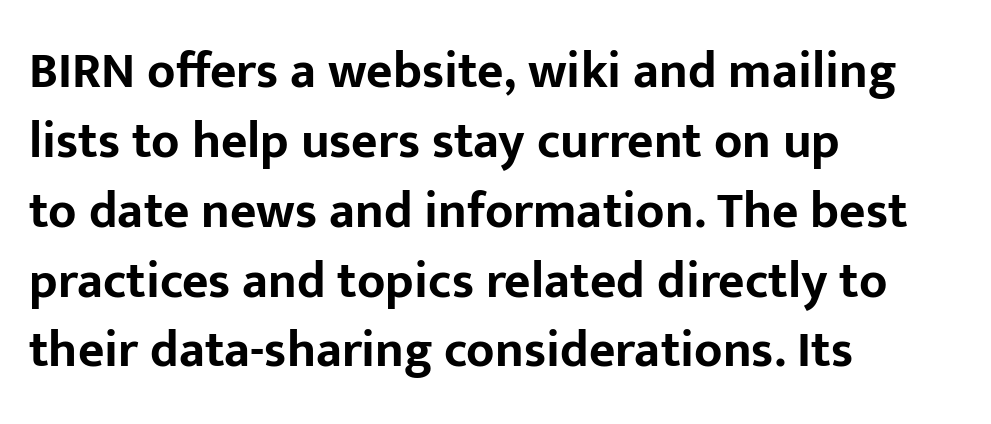
{"serif": "no", "italic": "no", "bold": "yes", "weight": "bold", "width": "normal", "stroke_contrast": "low", "x_height": "medium", "monospaced": "no", "underline": "no", "align": "left", "line_spacing": "normal", "line_spacing_ratio": 1.37, "letter_spacing": "normal", "letter_spacing_em": 0.0, "glyph_px": 51}
